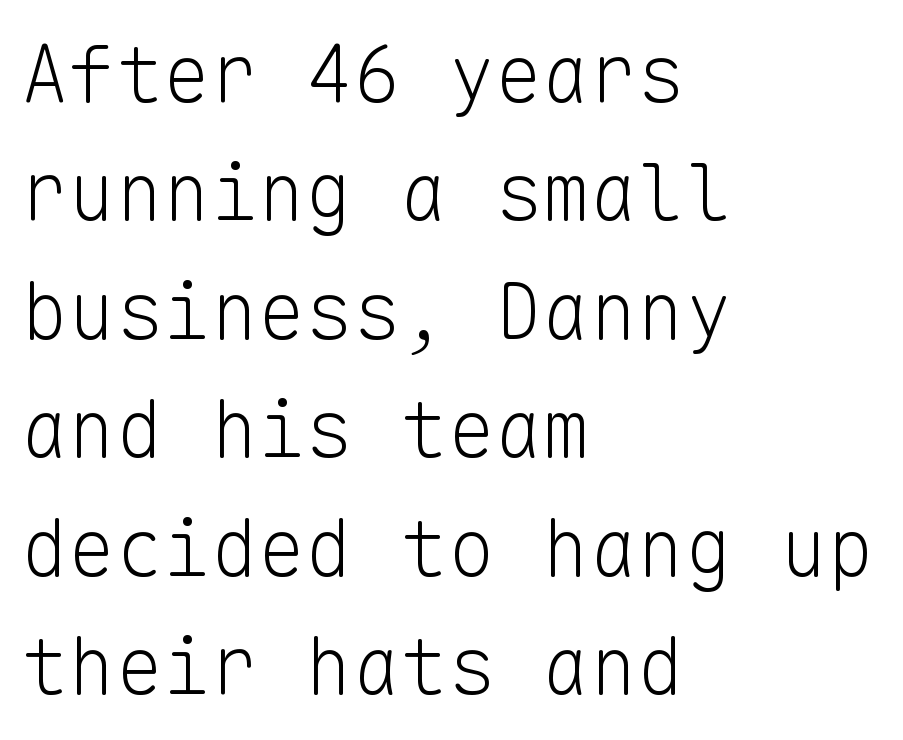
The image shows 79 px light sans-serif type, upright, monospaced; set left-aligned, normal line spacing (1.5x), normal letter spacing, not underlined; low stroke contrast and a medium x-height.
